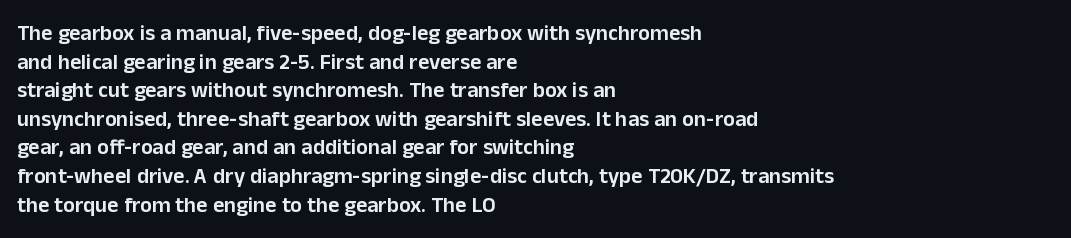
Q: Is the text bold? A: Semi-bold.
Q: Is the text italic (slanted)? A: No, it is upright.
Q: Is the text underlined? A: No.
Q: How is the paragraph aligned? A: Left-aligned.
Q: Is the spacing between letters normal or unusually wide? A: Normal.
Q: Is the spacing between lines tight, normal or loose? A: Normal.
